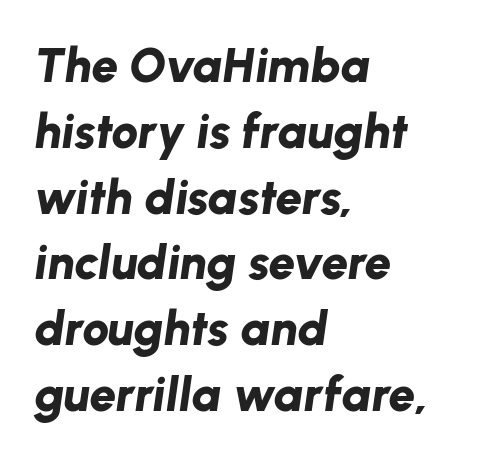
Layout note: lines flush left. Words float on clear page, feet unadorned. The letterforms sit shoulder to shoulder at normal distance. Emphasis by weight is at full strength: bold. The face used here is proportionally spaced, like ordinary book or web type.
